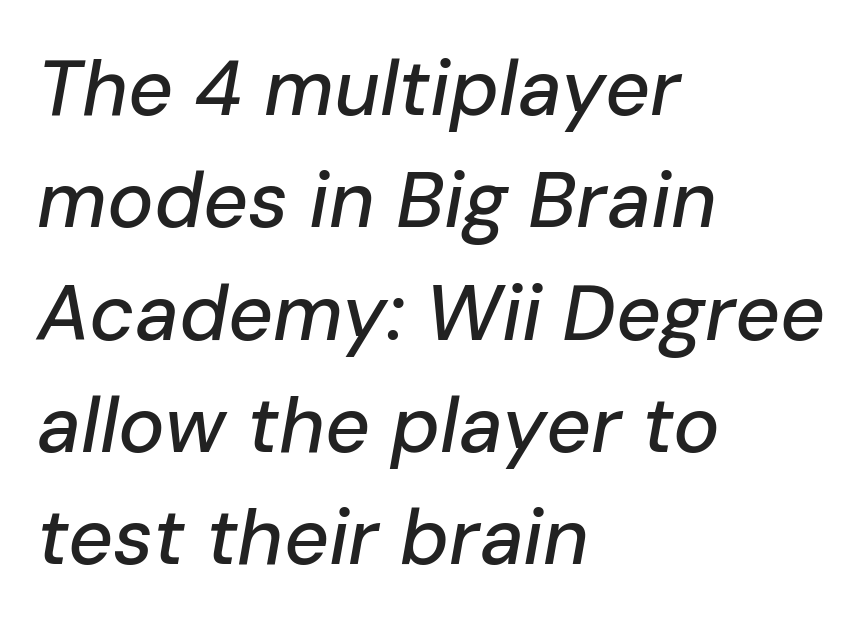
Q: Is the text italic (slanted)? A: Yes, it leans right by about 10 degrees.
Q: Is the text underlined? A: No.
Q: How is the paragraph aligned? A: Left-aligned.
Q: Is the spacing between letters normal or unusually wide? A: Normal.
Q: Is the spacing between lines tight, normal or loose? A: Normal.
Q: Width (condensed, normal, or wide)? A: Normal.
Q: Stroke contrast? A: Low.
Q: x-height? A: Medium.
Q: Monospaced? A: No.
